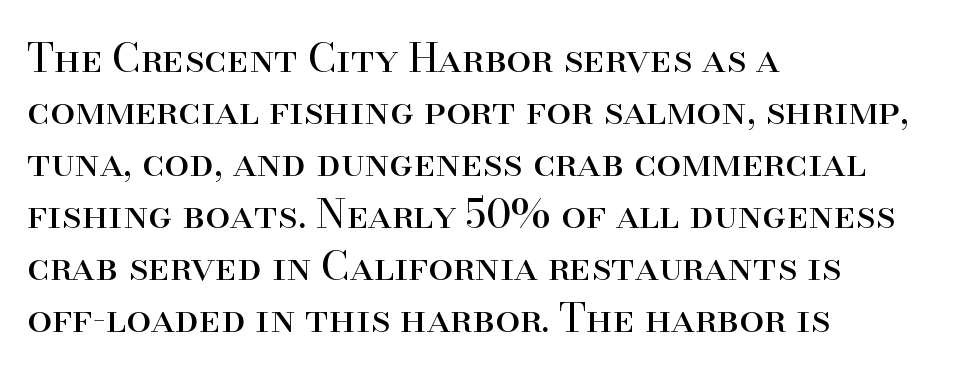
Q: Is the text bold? A: No.
Q: Is the text italic (slanted)? A: No, it is upright.
Q: Is the typeface a serif or a sans-serif typeface? A: Serif.
Q: Is the text underlined? A: No.
Q: How is the paragraph aligned? A: Left-aligned.
Q: Is the spacing between letters normal or unusually wide? A: Normal.
Q: Is the spacing between lines tight, normal or loose? A: Normal.
Q: Width (condensed, normal, or wide)? A: Normal.
Q: Stroke contrast? A: High.
Q: x-height? A: Small.
Q: Monospaced? A: No.
